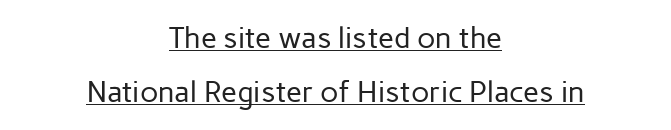
The image shows 29 px regular-weight sans-serif type, upright; set centered, line spacing 1.86x, normal letter spacing, underlined; low stroke contrast and a medium x-height.
